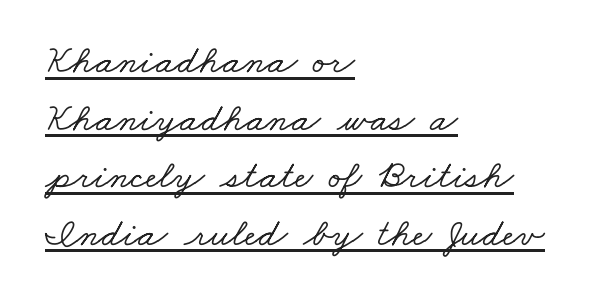
{"serif": "yes", "width": "wide", "stroke_contrast": "low", "x_height": "small", "monospaced": "no", "underline": "yes", "align": "left", "line_spacing": "normal", "line_spacing_ratio": 1.44, "letter_spacing": "normal", "letter_spacing_em": 0.0, "glyph_px": 40}
